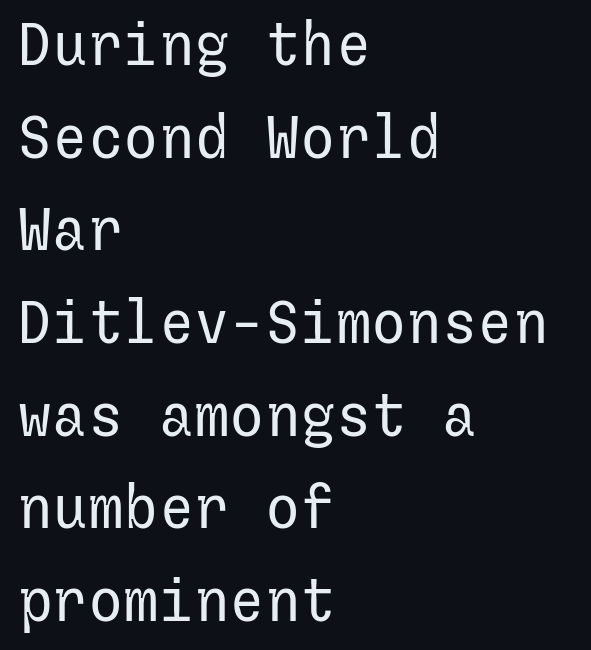
The lines sit at an ordinary, default distance from one another. No feet cap the strokes, marking this as sans-serif type. Plain, unruled lines of type. Characters remain perfectly vertical along every line. The typesetter chose a ragged-right arrangement here.
